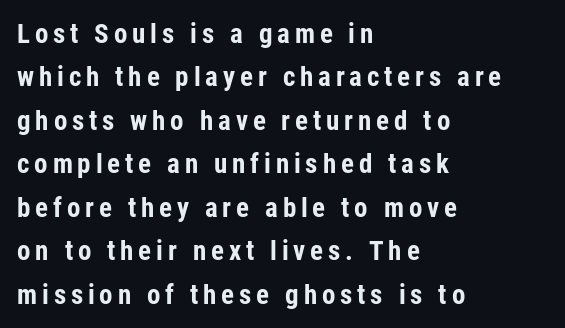
{"italic": "no", "bold": "yes", "underline": "no", "align": "left", "line_spacing": "normal", "line_spacing_ratio": 1.61, "glyph_px": 27}
